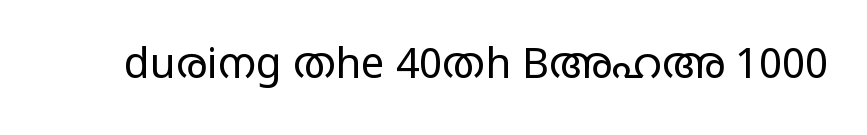
Glyph-to-glyph distance matches everyday printed text. A clean baseline with only descenders dipping below it. Character widths vary here, with narrow letters taking less room than wide ones. Summary of weight: not heavy and not bold. Rendered with straight, roman letterforms. Nope, no serifs anywhere on these letters.
